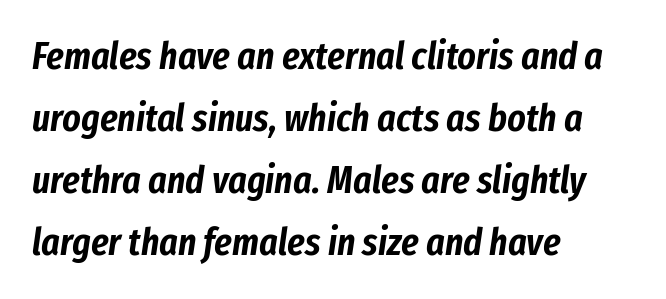
Descenders hang freely into open space. Here the designer chose a conventional face with non-uniform glyph widths. Style check: oblique. Casual observation: everything's shoved over to the left. Leading: standard.
